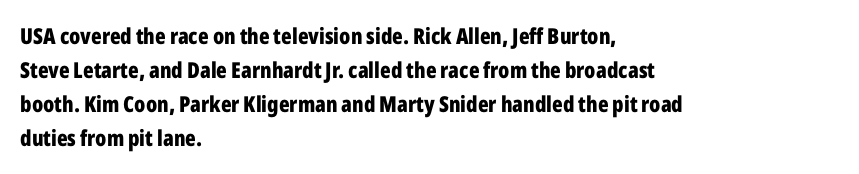
The image shows 22 px bold type, upright; set left-aligned, normal line spacing (1.55x), normal letter spacing, not underlined.
